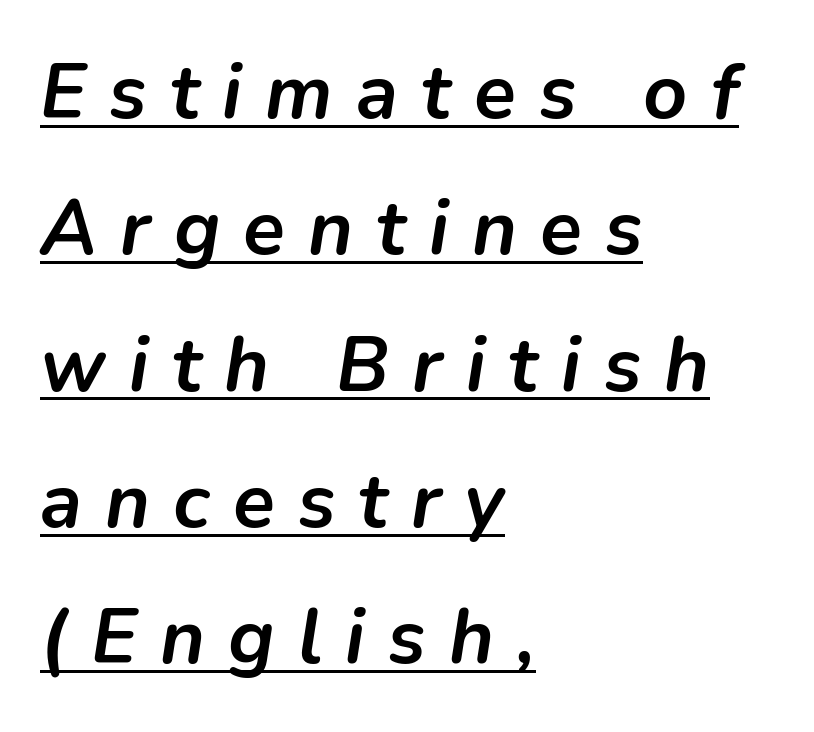
The passage shown is typed in a proportional face where columns would drift. The letterforms stand isolated, each surrounded by extra space. Looking at the ascenders, they clearly lean. Strokes here are thick enough to call this a true bold. The text block is weighted toward the left margin, trailing off unevenly rightward. The lettering is marked with a stroke running underneath it.
